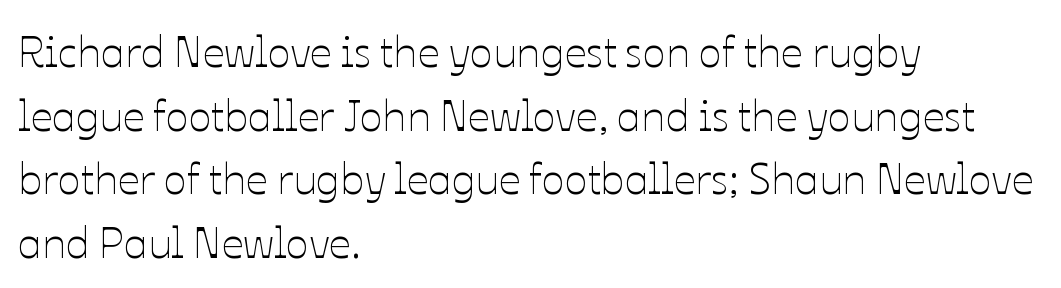
{"italic": "no", "bold": "no", "weight": "thin", "width": "normal", "stroke_contrast": "low", "x_height": "medium", "monospaced": "no", "underline": "no", "align": "left", "line_spacing": "normal", "line_spacing_ratio": 1.48, "letter_spacing": "normal", "letter_spacing_em": 0.0, "glyph_px": 43}
